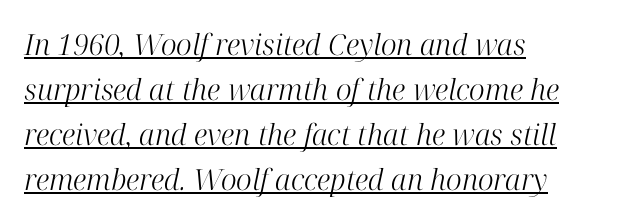
Q: Is the text bold? A: No.
Q: Is the text italic (slanted)? A: Yes, it leans right by about 12 degrees.
Q: Is the typeface a serif or a sans-serif typeface? A: Serif.
Q: Is the text underlined? A: Yes.
Q: How is the paragraph aligned? A: Left-aligned.
Q: Is the spacing between letters normal or unusually wide? A: Normal.
Q: Is the spacing between lines tight, normal or loose? A: Normal.
Q: Width (condensed, normal, or wide)? A: Normal.
Q: Stroke contrast? A: High.
Q: x-height? A: Medium.
Q: Monospaced? A: No.
